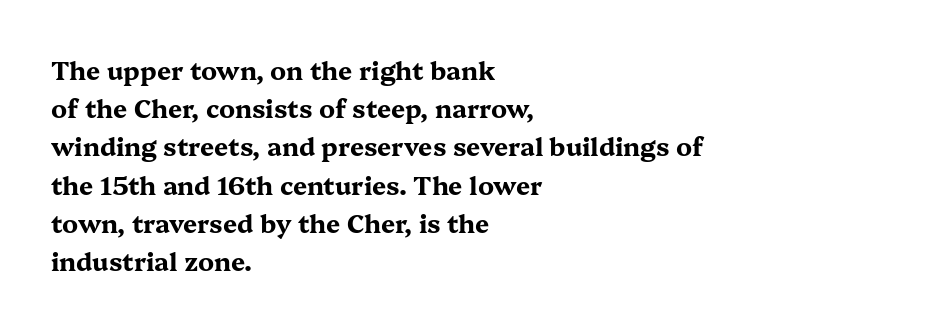
{"italic": "no", "bold": "yes", "underline": "no", "align": "left", "line_spacing": "normal", "line_spacing_ratio": 1.53, "letter_spacing": "normal", "letter_spacing_em": 0.0, "glyph_px": 25}
